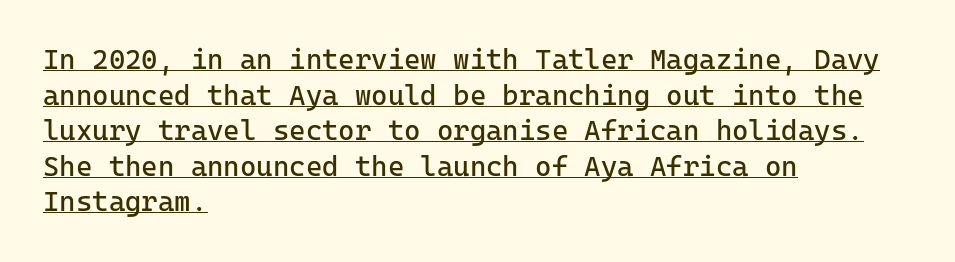
The image shows 28 px regular-weight sans-serif type, upright, monospaced; set left-aligned, normal line spacing (1.27x), normal letter spacing, underlined; low stroke contrast and a medium x-height.
